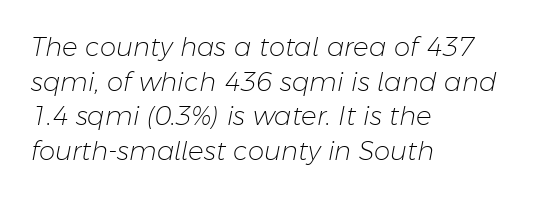
Honestly, the row spacing looks completely unremarkable. These lines were composed using italics. Unmarked baselines from the first word to the last. Summary of weight: not heavy and not bold.
